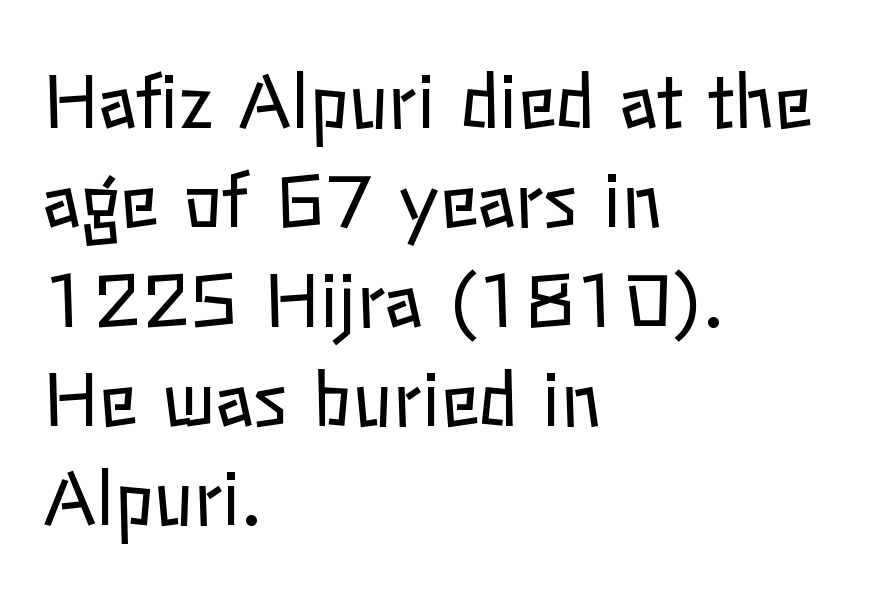
Q: Is the text bold? A: No.
Q: Is the text italic (slanted)? A: No, it is upright.
Q: Is the text underlined? A: No.
Q: How is the paragraph aligned? A: Left-aligned.
Q: Is the spacing between letters normal or unusually wide? A: Normal.
Q: Is the spacing between lines tight, normal or loose? A: Normal.
Q: Width (condensed, normal, or wide)? A: Normal.
Q: Stroke contrast? A: Low.
Q: x-height? A: Medium.
Q: Monospaced? A: No.
